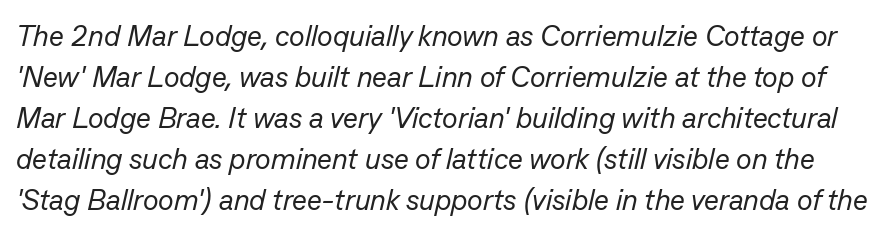
Q: Is the text bold? A: No.
Q: Is the text italic (slanted)? A: Yes, it leans right by about 13 degrees.
Q: Is the text underlined? A: No.
Q: Is the spacing between letters normal or unusually wide? A: Normal.
Q: Is the spacing between lines tight, normal or loose? A: Normal.
Q: Width (condensed, normal, or wide)? A: Normal.
Q: Stroke contrast? A: Low.
Q: x-height? A: Medium.
Q: Monospaced? A: No.
